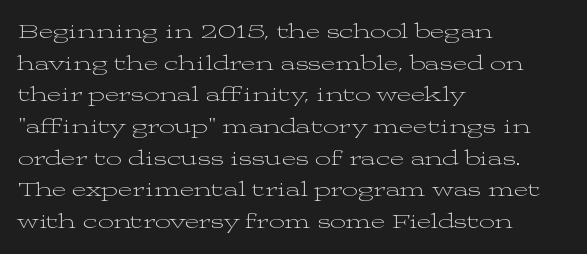
{"italic": "no", "bold": "no", "underline": "no", "align": "left", "line_spacing": "normal", "line_spacing_ratio": 1.44, "letter_spacing": "normal", "letter_spacing_em": 0.0, "glyph_px": 22}
